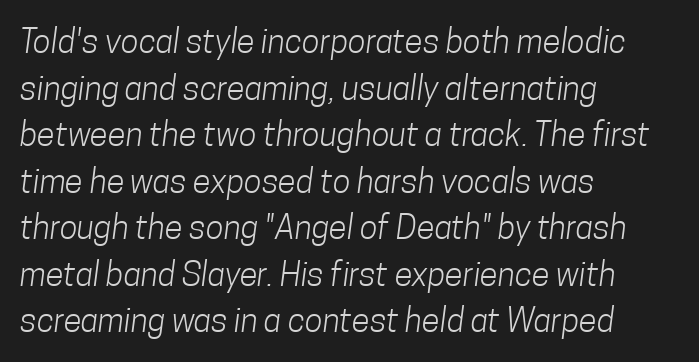
The face looks like a standard text weight, possibly lighter. The zone under the glyphs is completely vacant. Standard letterfit; no display-style spreading of the glyphs. The face used here is a sans, in the tradition of grotesques and geometrics. These lines stack with their left ends in a neat column.
